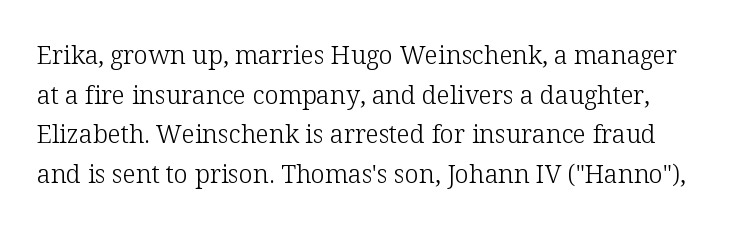
{"italic": "no", "bold": "no", "underline": "no", "line_spacing": "normal", "line_spacing_ratio": 1.59, "letter_spacing": "normal", "letter_spacing_em": 0.0, "glyph_px": 25}
